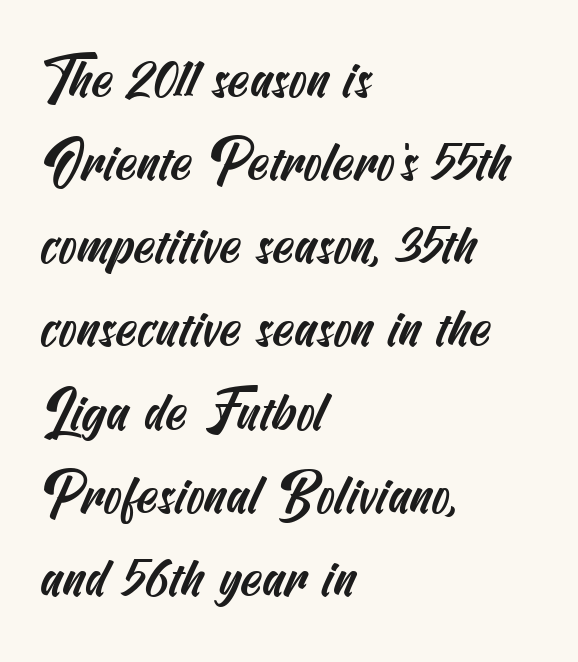
The image shows 54 px condensed sans-serif type; set left-aligned, normal line spacing (1.54x), normal letter spacing, not underlined; medium stroke contrast and a small x-height.
